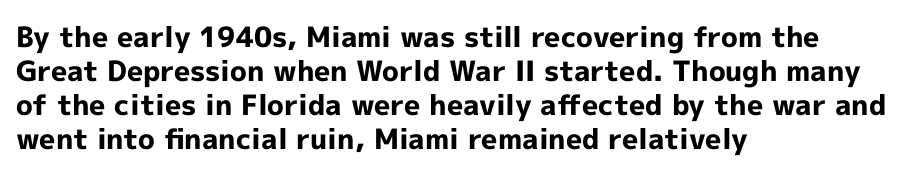
Q: Is the text bold? A: Yes.
Q: Is the text italic (slanted)? A: No, it is upright.
Q: Is the typeface a serif or a sans-serif typeface? A: Sans-serif.
Q: Is the text underlined? A: No.
Q: How is the paragraph aligned? A: Left-aligned.
Q: Is the spacing between letters normal or unusually wide? A: Normal.
Q: Width (condensed, normal, or wide)? A: Normal.
Q: x-height? A: Medium.
Q: Monospaced? A: No.
